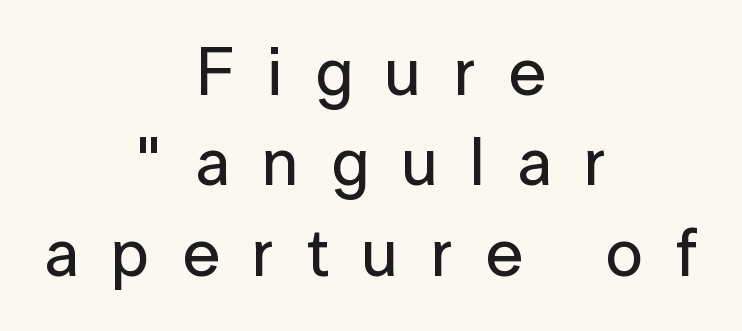
The image shows 67 px sans-serif type, upright; set centered, normal line spacing (1.35x), unusually wide letter spacing (+0.49 em), not underlined; low stroke contrast and a medium x-height.
